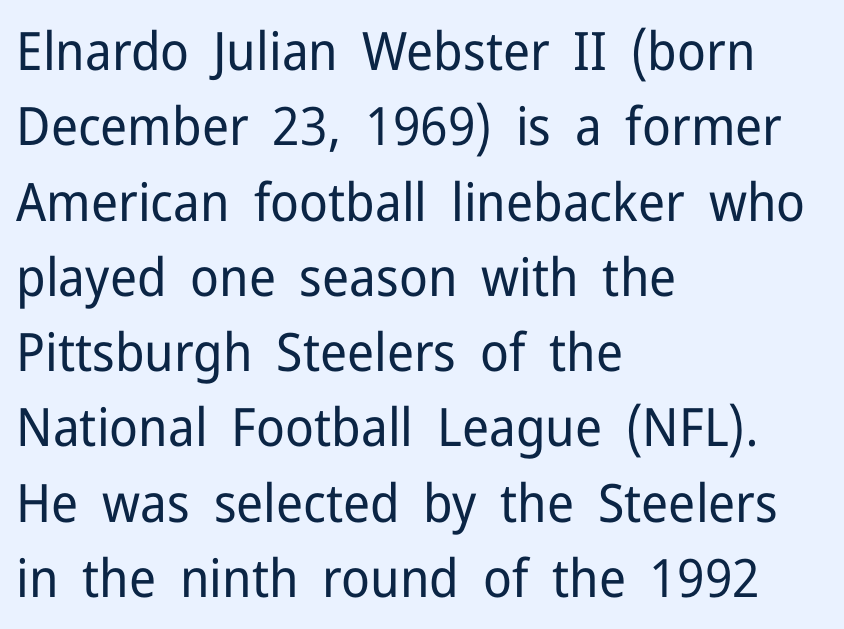
Is this a fixed-width face? No — the glyphs have proportional, varying widths. A typesetter would call this zero additional tracking. Nothing sits at the stroke ends, so this counts as sans-serif. The leading is moderate, giving the passage an even texture.
